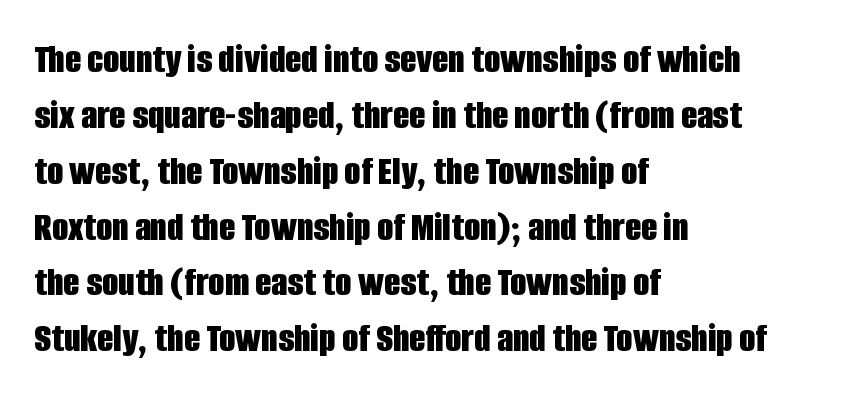
These lines sit exactly where default settings would place them. The passage shown is not underscored anywhere. These lines are rendered in a variable-pitch font. Style check: upright. Alignment: flush left. No feet cap the strokes, marking this as sans-serif type.
